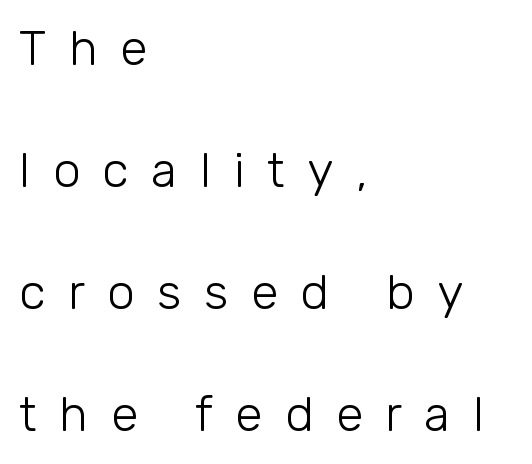
Q: Is the text bold? A: No.
Q: Is the text italic (slanted)? A: No, it is upright.
Q: Is the typeface a serif or a sans-serif typeface? A: Sans-serif.
Q: Is the text underlined? A: No.
Q: How is the paragraph aligned? A: Left-aligned.
Q: Is the spacing between letters normal or unusually wide? A: Unusually wide.
Q: Is the spacing between lines tight, normal or loose? A: Loose.
Q: Width (condensed, normal, or wide)? A: Normal.
Q: Stroke contrast? A: Low.
Q: x-height? A: Medium.
Q: Monospaced? A: No.
